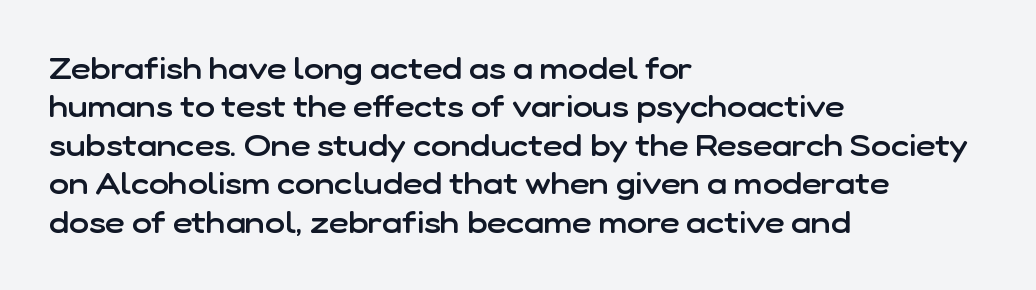
The image shows 30 px semibold sans-serif type, upright; set left-aligned, normal line spacing (1.28x), normal letter spacing, not underlined; low stroke contrast and a medium x-height.
